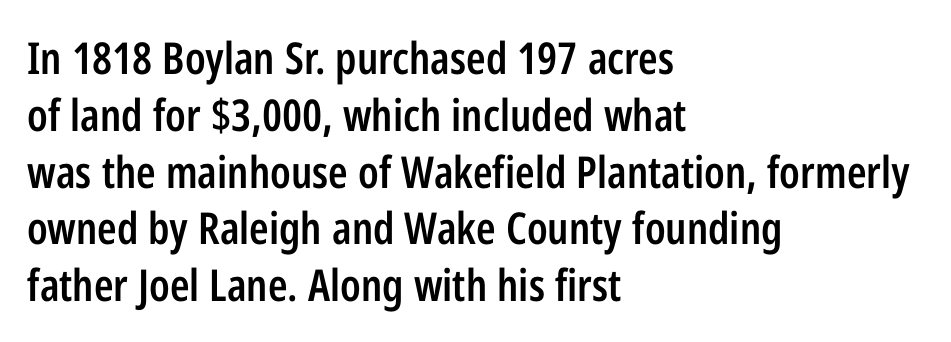
The image shows 44 px semibold, condensed sans-serif type, upright; set left-aligned, normal line spacing (1.29x), normal letter spacing, not underlined; low stroke contrast and a medium x-height.
